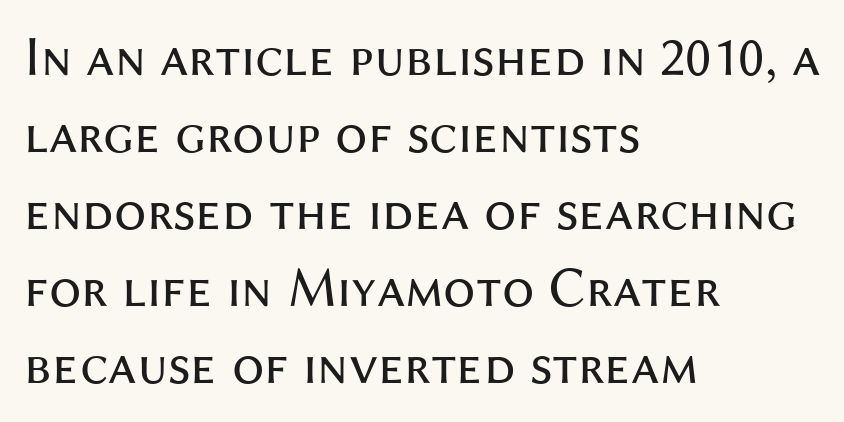
The image shows 57 px regular-weight sans-serif type, upright; set left-aligned, normal line spacing (1.35x), normal letter spacing, not underlined; medium stroke contrast and a medium x-height.
